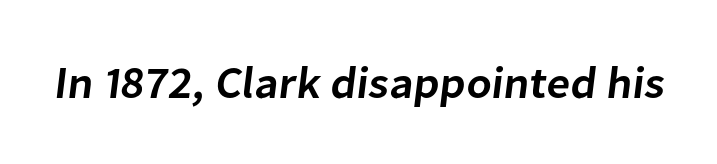
Q: Is the text bold? A: Semi-bold.
Q: Is the typeface a serif or a sans-serif typeface? A: Sans-serif.
Q: Is the text underlined? A: No.
Q: Is the spacing between letters normal or unusually wide? A: Normal.
Q: Width (condensed, normal, or wide)? A: Normal.
Q: Stroke contrast? A: Low.
Q: x-height? A: Medium.
Q: Monospaced? A: No.
